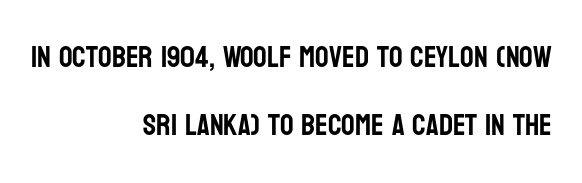
The image shows 30 px condensed sans-serif type, upright; set right-aligned, loose line spacing (2.26x), normal letter spacing, not underlined; low stroke contrast and a large x-height.
